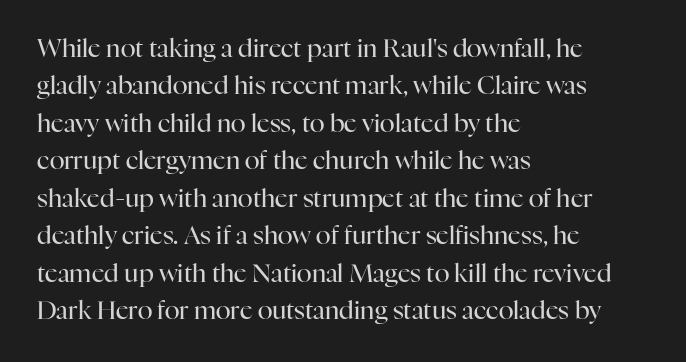
{"italic": "no", "bold": "no", "underline": "no", "align": "left", "line_spacing": "normal", "line_spacing_ratio": 1.5, "letter_spacing": "normal", "letter_spacing_em": 0.0, "glyph_px": 25}
